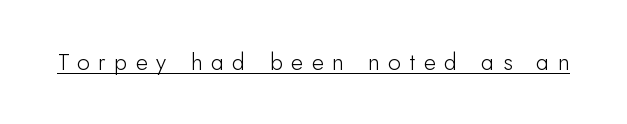
The image shows 23 px text type, upright; set unusually wide letter spacing (+0.38 em), underlined.
